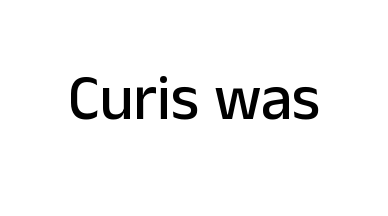
Q: Is the text italic (slanted)? A: No, it is upright.
Q: Is the typeface a serif or a sans-serif typeface? A: Sans-serif.
Q: Is the text underlined? A: No.
Q: Is the spacing between letters normal or unusually wide? A: Normal.
Q: Width (condensed, normal, or wide)? A: Normal.
Q: Stroke contrast? A: Low.
Q: x-height? A: Medium.
Q: Monospaced? A: No.
